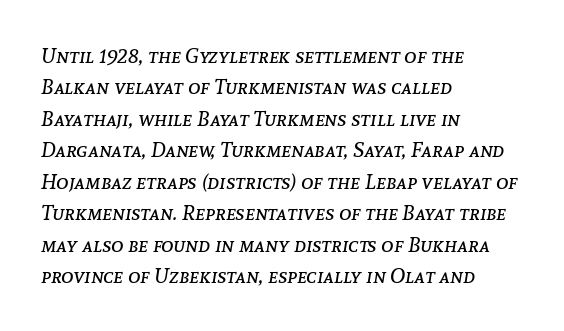
Q: Is the text bold? A: No.
Q: Is the text italic (slanted)? A: Yes, it leans right by about 8 degrees.
Q: Is the text underlined? A: No.
Q: How is the paragraph aligned? A: Left-aligned.
Q: Is the spacing between letters normal or unusually wide? A: Normal.
Q: Is the spacing between lines tight, normal or loose? A: Normal.
